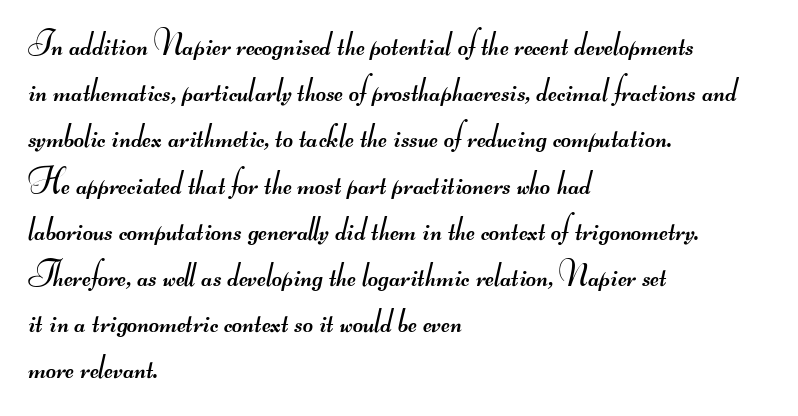
{"serif": "no", "bold": "no", "weight": "regular", "width": "wide", "stroke_contrast": "medium", "monospaced": "no", "underline": "no", "align": "left", "line_spacing": "normal", "line_spacing_ratio": 1.32, "letter_spacing": "normal", "letter_spacing_em": 0.0, "glyph_px": 35}
